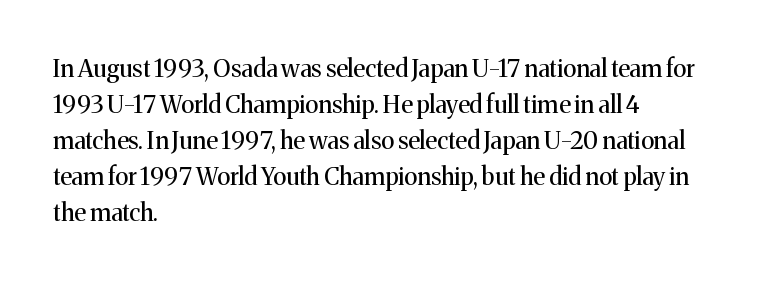
{"italic": "no", "bold": "no", "underline": "no", "align": "left", "line_spacing": "normal", "line_spacing_ratio": 1.5, "letter_spacing": "normal", "letter_spacing_em": 0.0, "glyph_px": 24}
